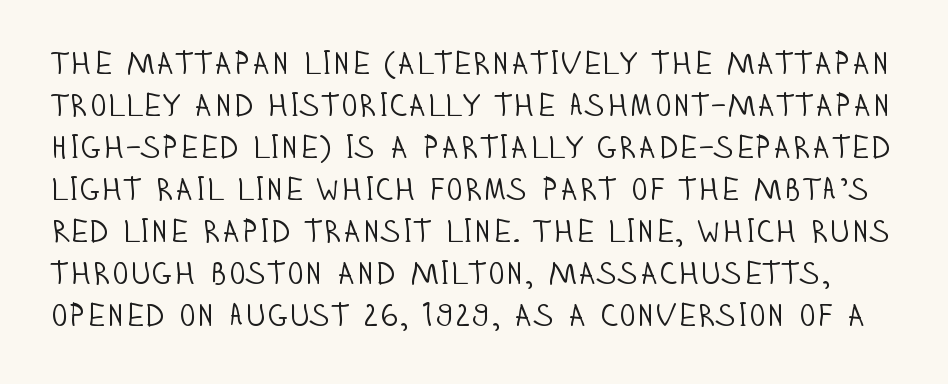
The image shows 32 px light, condensed sans-serif type, upright; set normal line spacing (1.31x), normal letter spacing, not underlined; low stroke contrast and a large x-height.
